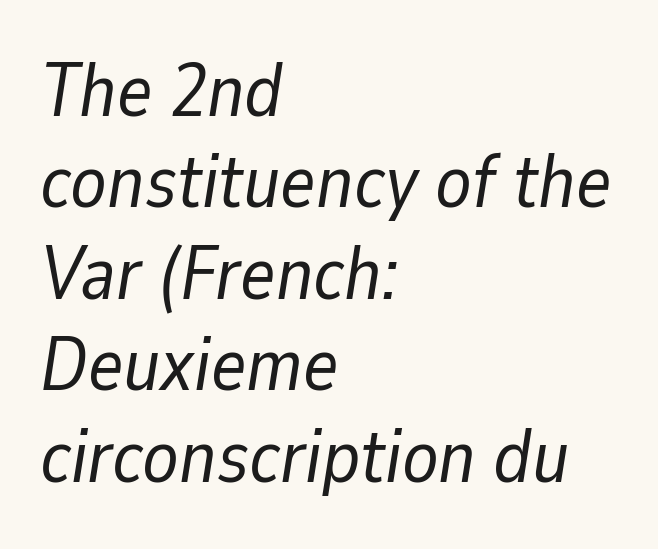
{"italic": "yes", "lean": "right", "slant_degrees": 9, "bold": "no", "weight": "regular", "width": "normal", "stroke_contrast": "low", "x_height": "medium", "monospaced": "no", "underline": "no", "align": "left", "line_spacing_ratio": 1.22, "letter_spacing": "normal", "letter_spacing_em": 0.0, "glyph_px": 75}
